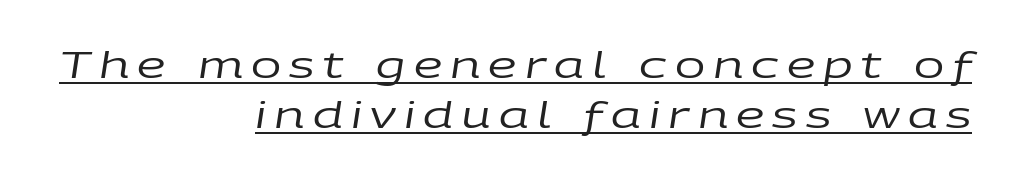
The image shows 36 px regular-weight, wide type, italic (leaning right); set right-aligned, normal line spacing (1.39x), unusually wide letter spacing (+0.23 em), underlined; low stroke contrast and a large x-height.
